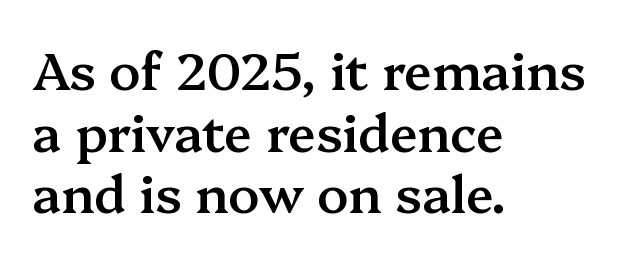
The image shows 51 px semibold serif type, upright; set left-aligned, line spacing 1.21x, normal letter spacing, not underlined; medium stroke contrast and a medium x-height.
